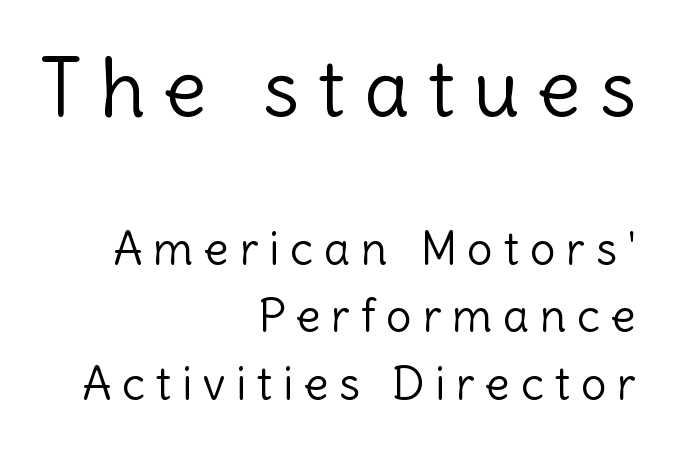
Compared with typical paragraphs, the rows here are spaced about the same. If you squint, the top block still reads clearly — it's the larger of the two. Is the stroke heavy? The answer is a plain regular-or-lighter. Glyph-to-glyph distance is far greater than everyday printed text. Observe the absence of serifs on each vertical stroke in this sample.
